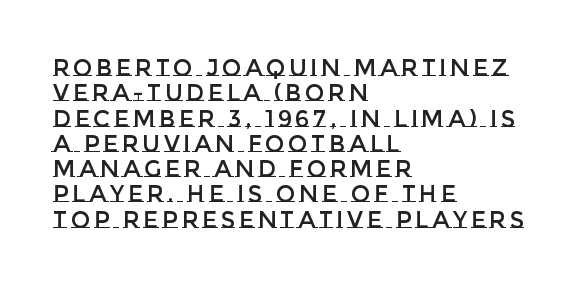
Q: Is the text italic (slanted)? A: No, it is upright.
Q: Is the text underlined? A: No.
Q: How is the paragraph aligned? A: Left-aligned.
Q: Is the spacing between lines tight, normal or loose? A: Tight.
